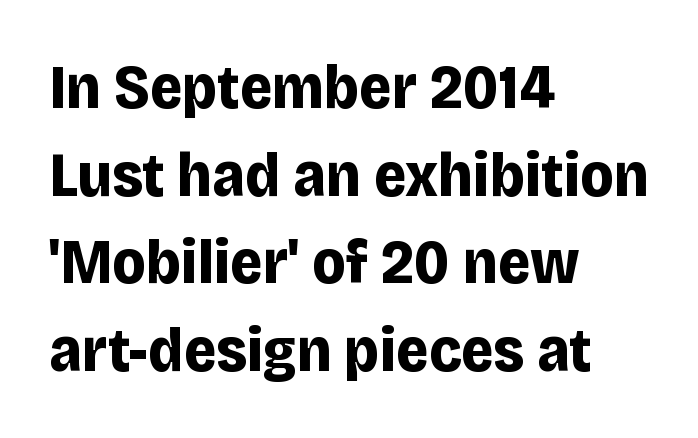
Q: Is the text bold? A: Yes.
Q: Is the text italic (slanted)? A: No, it is upright.
Q: Is the typeface a serif or a sans-serif typeface? A: Sans-serif.
Q: Is the text underlined? A: No.
Q: How is the paragraph aligned? A: Left-aligned.
Q: Is the spacing between letters normal or unusually wide? A: Normal.
Q: Is the spacing between lines tight, normal or loose? A: Normal.
Q: Width (condensed, normal, or wide)? A: Normal.
Q: Stroke contrast? A: Low.
Q: x-height? A: Large.
Q: Monospaced? A: No.
